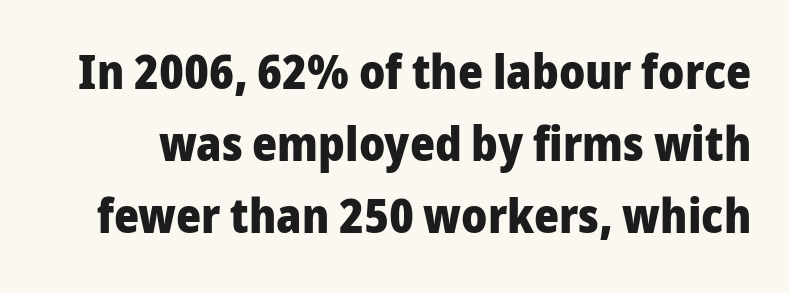
The image shows 48 px heavy sans-serif type, upright; set normal line spacing (1.5x), normal letter spacing, not underlined; low stroke contrast and a medium x-height.
